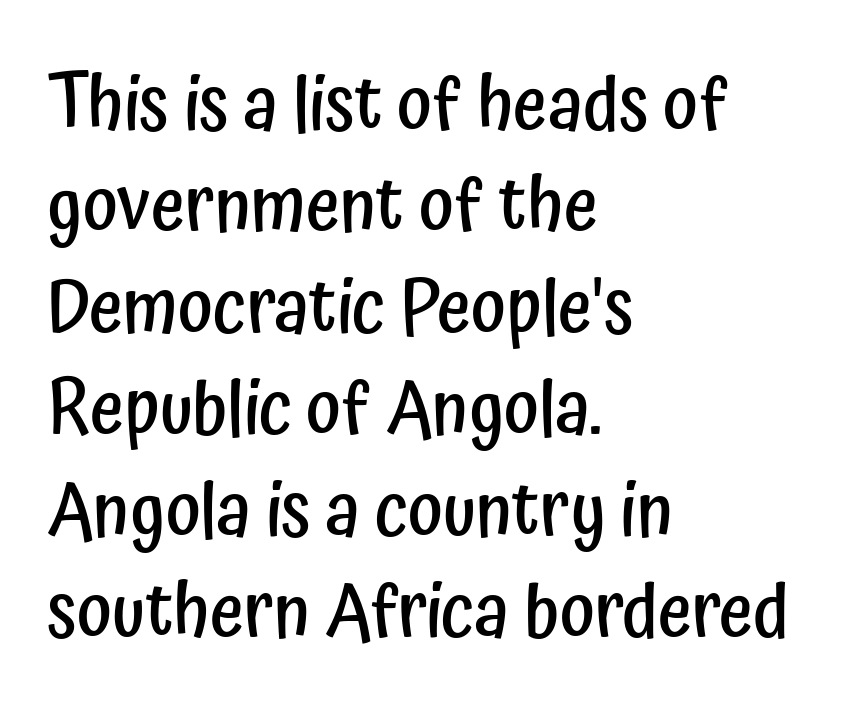
The image shows 74 px semibold, condensed sans-serif type, upright; set left-aligned, normal line spacing (1.37x), normal letter spacing, not underlined; low stroke contrast and a medium x-height.
